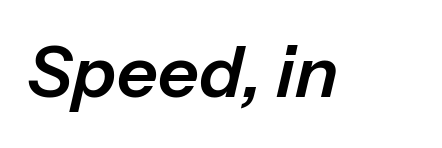
The image shows 71 px text type, italic (leaning right); set normal letter spacing, not underlined; low stroke contrast and a medium x-height.
